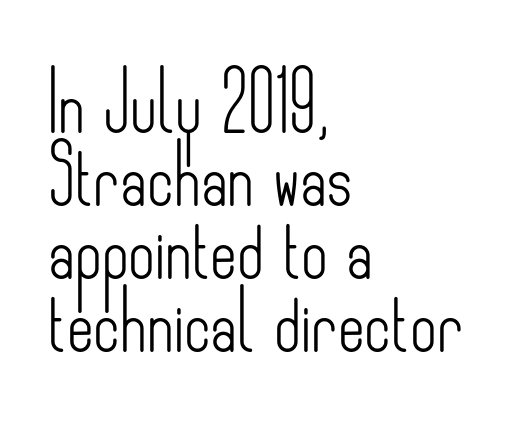
The image shows 58 px light, condensed sans-serif type, upright; set left-aligned, normal line spacing (1.26x), normal letter spacing, not underlined; low stroke contrast and a small x-height.
